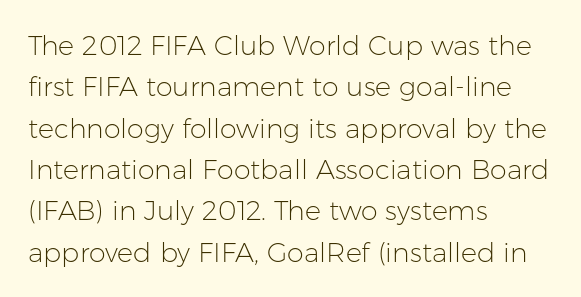
Q: Is the text bold? A: No.
Q: Is the text italic (slanted)? A: No, it is upright.
Q: Is the text underlined? A: No.
Q: How is the paragraph aligned? A: Left-aligned.
Q: Is the spacing between letters normal or unusually wide? A: Normal.
Q: Is the spacing between lines tight, normal or loose? A: Normal.
